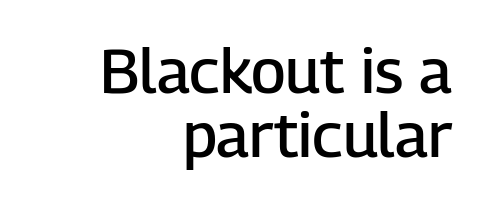
The image shows 62 px semibold sans-serif type, upright; set right-aligned, tight line spacing (1.03x), normal letter spacing, not underlined; low stroke contrast and a medium x-height.
